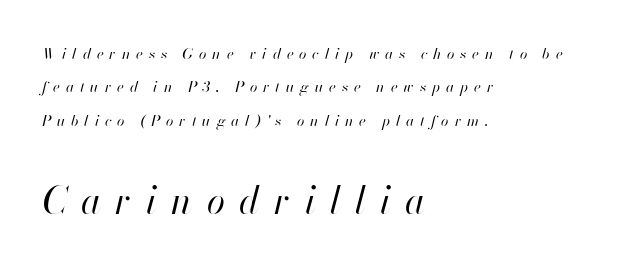
{"italic": "yes", "lean": "right", "slant_degrees": 13, "bold": "no", "weight": "regular", "width": "normal", "stroke_contrast": "high", "x_height": "small", "monospaced": "no", "underline": "no", "align": "left", "line_spacing": "loose", "line_spacing_ratio": 2.23, "letter_spacing": "wide", "letter_spacing_em": 0.39, "larger_block": "second", "size_ratio": 2.47, "glyph_px": 37}
